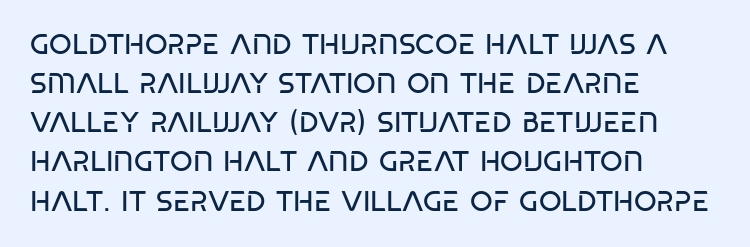
These lines were composed using upright roman letters. Compared with typical paragraphs, the rows here are spaced about the same. Here the designer chose a conventional face with non-uniform glyph widths. On a weight scale, this lands at 450 or below.
